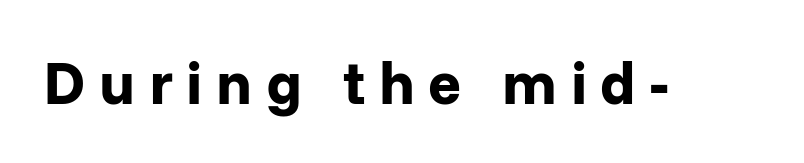
{"serif": "no", "italic": "no", "bold": "yes", "weight": "bold", "width": "normal", "stroke_contrast": "low", "x_height": "medium", "monospaced": "no", "underline": "no", "letter_spacing": "wide", "letter_spacing_em": 0.22, "glyph_px": 61}
